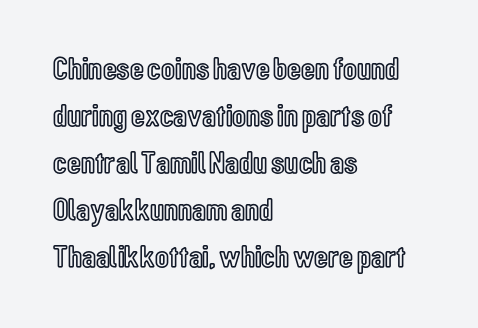
Interline gaps are of average width in this sample. Nope, not italic — everything's standing straight. These lines keep a tight, regular rhythm from letter to letter. Does the copy run flush right? No — it runs flush left. Descenders hang freely into open space.
